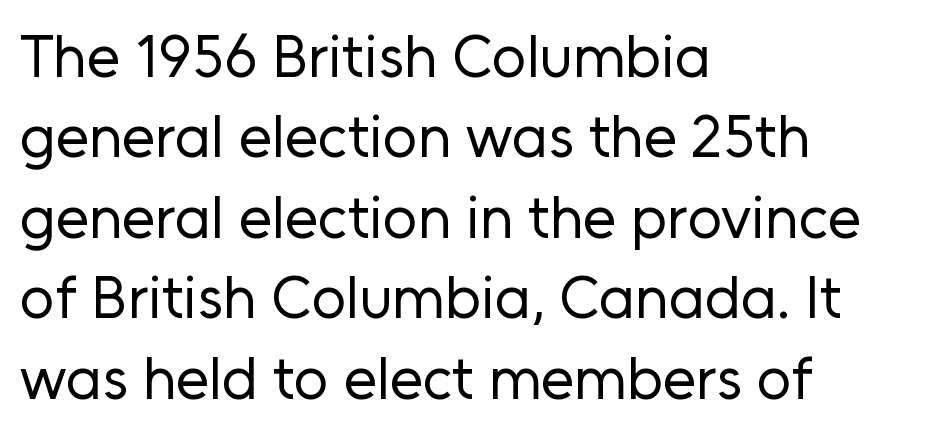
{"serif": "no", "italic": "no", "bold": "no", "weight": "regular", "width": "normal", "stroke_contrast": "low", "x_height": "medium", "monospaced": "no", "underline": "no", "align": "left", "line_spacing": "normal", "line_spacing_ratio": 1.34, "letter_spacing": "normal", "letter_spacing_em": 0.0, "glyph_px": 60}
